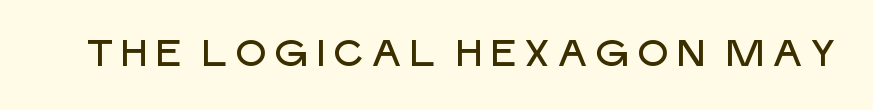
The image shows 37 px sans-serif type, upright; set not underlined; low stroke contrast and a large x-height.
